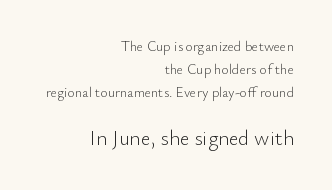
The image shows 21 px text type, upright; set right-aligned, normal line spacing (1.66x), normal letter spacing, not underlined; the second (bottom) block is 1.5x larger.
